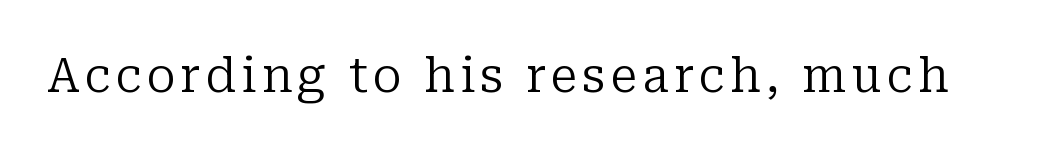
{"serif": "yes", "italic": "no", "bold": "no", "weight": "regular", "width": "normal", "stroke_contrast": "low", "x_height": "medium", "monospaced": "no", "underline": "no", "glyph_px": 48}
